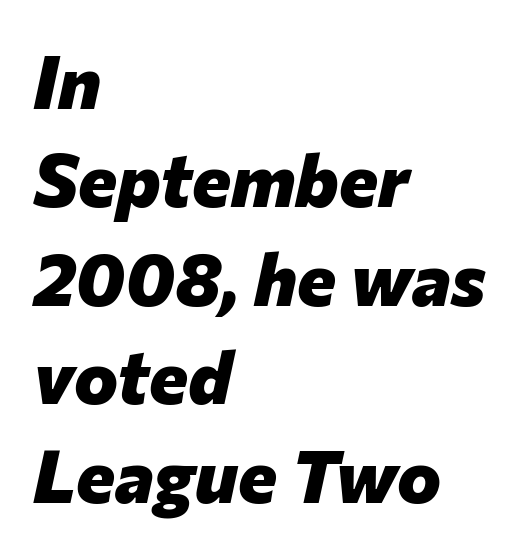
Q: Is the text bold? A: Yes.
Q: Is the text italic (slanted)? A: Yes, it leans right by about 12 degrees.
Q: Is the text underlined? A: No.
Q: How is the paragraph aligned? A: Left-aligned.
Q: Is the spacing between letters normal or unusually wide? A: Normal.
Q: Is the spacing between lines tight, normal or loose? A: Normal.
Q: Width (condensed, normal, or wide)? A: Normal.
Q: Stroke contrast? A: Low.
Q: x-height? A: Medium.
Q: Monospaced? A: No.
